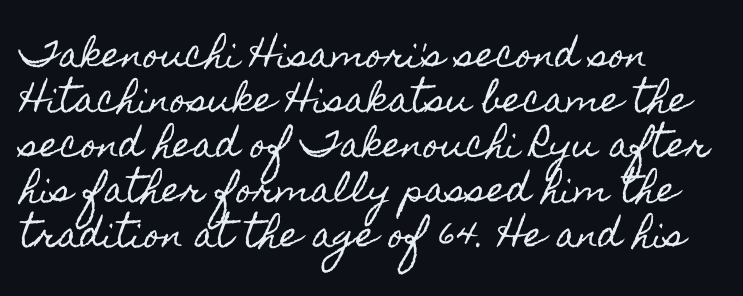
Character widths vary here, with narrow letters taking less room than wide ones. The string is rendered with underlining switched off. Leading: standard. Is the block centered? No — it sits flush against the left margin. The passage shown has conventional tracking throughout.
